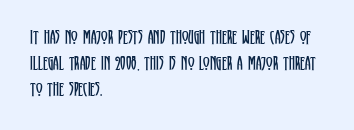
Q: Is the text bold? A: No.
Q: Is the text italic (slanted)? A: No, it is upright.
Q: Is the text underlined? A: No.
Q: How is the paragraph aligned? A: Left-aligned.
Q: Is the spacing between letters normal or unusually wide? A: Normal.
Q: Is the spacing between lines tight, normal or loose? A: Normal.
